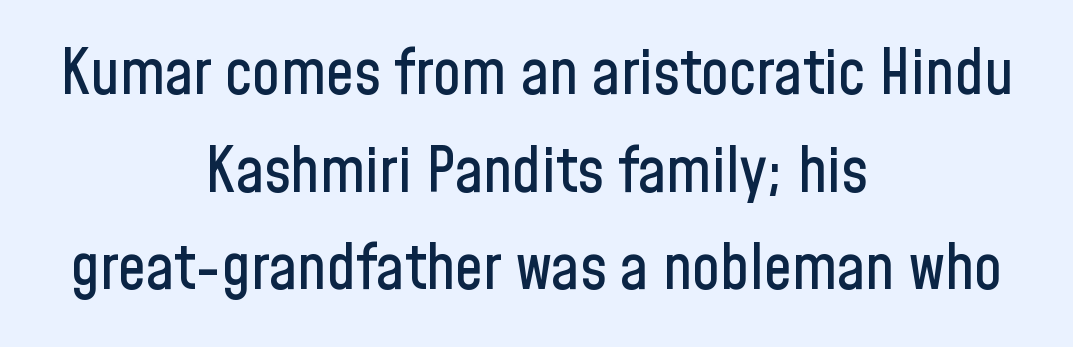
Q: Is the text italic (slanted)? A: No, it is upright.
Q: Is the typeface a serif or a sans-serif typeface? A: Sans-serif.
Q: Is the text underlined? A: No.
Q: How is the paragraph aligned? A: Centered.
Q: Is the spacing between letters normal or unusually wide? A: Normal.
Q: Is the spacing between lines tight, normal or loose? A: Normal.
Q: Width (condensed, normal, or wide)? A: Condensed.
Q: Stroke contrast? A: Low.
Q: x-height? A: Medium.
Q: Monospaced? A: No.
